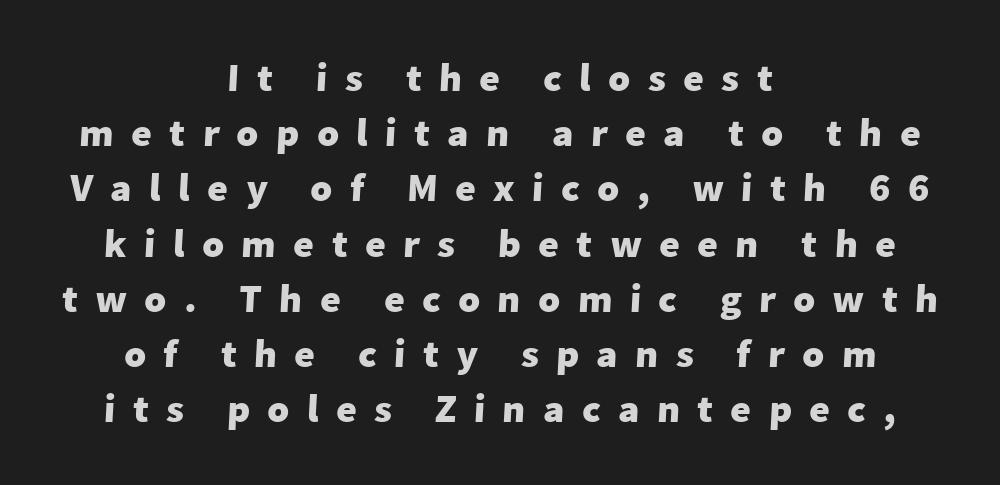
{"serif": "no", "bold": "yes", "weight": "heavy", "width": "normal", "stroke_contrast": "low", "x_height": "medium", "monospaced": "no", "underline": "no", "align": "center", "line_spacing": "normal", "line_spacing_ratio": 1.38, "letter_spacing": "wide", "letter_spacing_em": 0.43, "glyph_px": 40}
